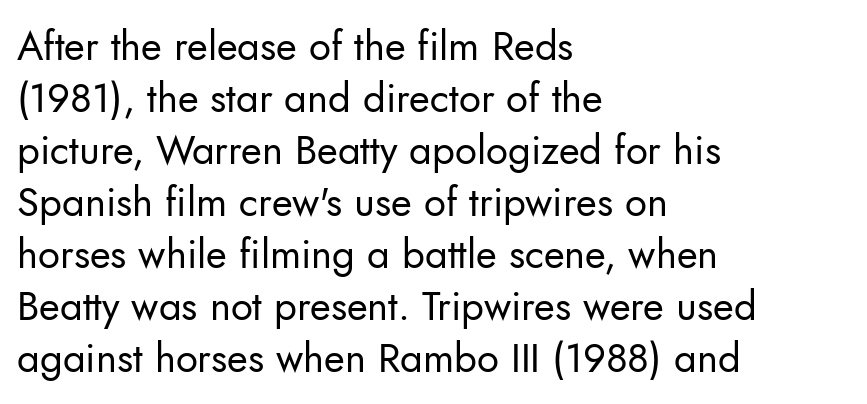
{"serif": "no", "italic": "no", "bold": "no", "weight": "regular", "width": "normal", "stroke_contrast": "low", "x_height": "small", "monospaced": "no", "underline": "no", "align": "left", "line_spacing": "normal", "line_spacing_ratio": 1.3, "letter_spacing": "normal", "letter_spacing_em": 0.0, "glyph_px": 40}
